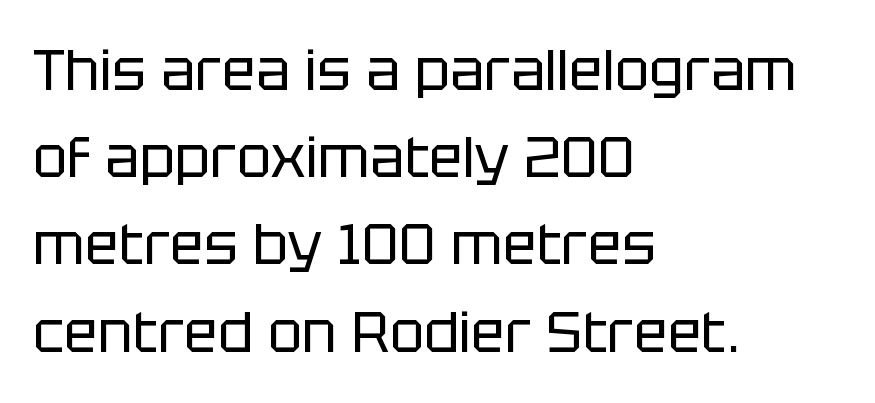
{"serif": "no", "italic": "no", "bold": "no", "weight": "regular", "width": "normal", "stroke_contrast": "low", "x_height": "large", "monospaced": "no", "underline": "no", "align": "left", "line_spacing": "normal", "line_spacing_ratio": 1.53, "letter_spacing": "normal", "letter_spacing_em": 0.0, "glyph_px": 57}
